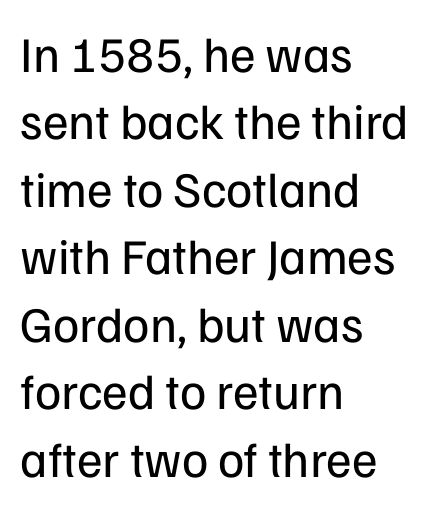
The image shows 50 px regular-weight sans-serif type, upright; set left-aligned, normal line spacing (1.35x), normal letter spacing, not underlined; low stroke contrast and a medium x-height.
